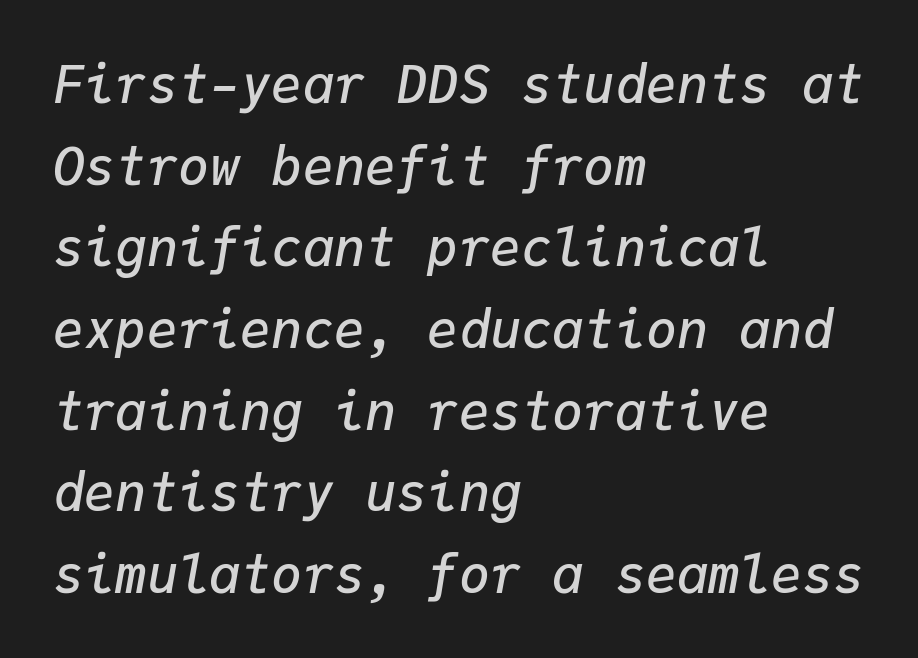
{"italic": "yes", "lean": "right", "slant_degrees": 9, "bold": "semi", "weight": "semibold", "width": "normal", "stroke_contrast": "low", "x_height": "medium", "monospaced": "yes", "underline": "no", "align": "left", "line_spacing": "normal", "line_spacing_ratio": 1.57, "letter_spacing": "normal", "letter_spacing_em": 0.0, "glyph_px": 52}
